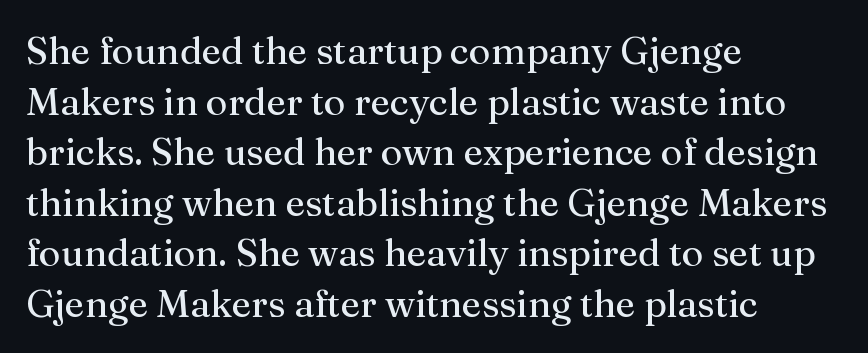
A light-to-regular cut is what we see here. The strip under each line holds only bare page. Teacher's note: observe the even left margin — that is flush-left alignment. Reading down the column, the eye jumps a familiar distance to each next line. The letters advance in unequal steps, a hallmark of proportional type.
